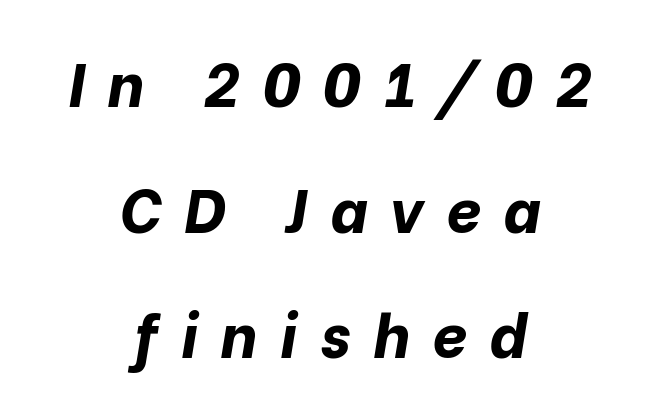
{"italic": "yes", "lean": "right", "slant_degrees": 10, "bold": "yes", "weight": "bold", "width": "normal", "stroke_contrast": "low", "x_height": "medium", "monospaced": "no", "underline": "no", "align": "center", "line_spacing": "loose", "line_spacing_ratio": 2.06, "letter_spacing": "wide", "letter_spacing_em": 0.37, "glyph_px": 61}
